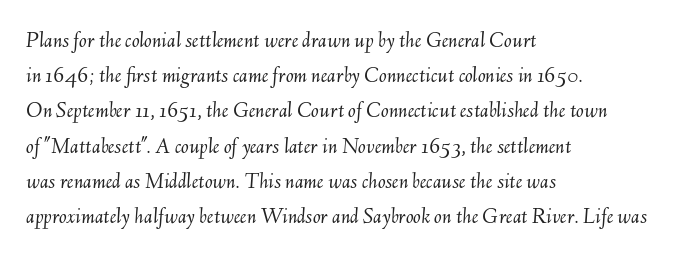
Q: Is the text bold? A: No.
Q: Is the text italic (slanted)? A: Yes, it leans right by about 6 degrees.
Q: Is the text underlined? A: No.
Q: How is the paragraph aligned? A: Left-aligned.
Q: Is the spacing between letters normal or unusually wide? A: Normal.
Q: Is the spacing between lines tight, normal or loose? A: Normal.
